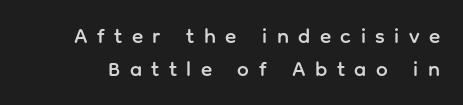
Ascenders rise straight up at ninety degrees. The baseline area is clear. In terms of leading, this rendering sits right in the middle. Characters follow at a spacing far wider than the type designer built in.
